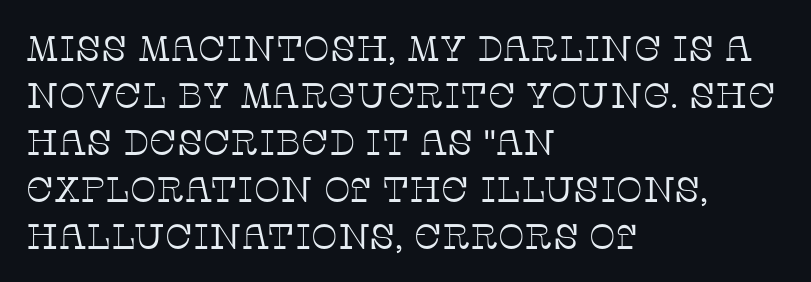
The image shows 35 px thin serif type, upright; set left-aligned, normal line spacing (1.34x), normal letter spacing, not underlined; low stroke contrast and a large x-height.
